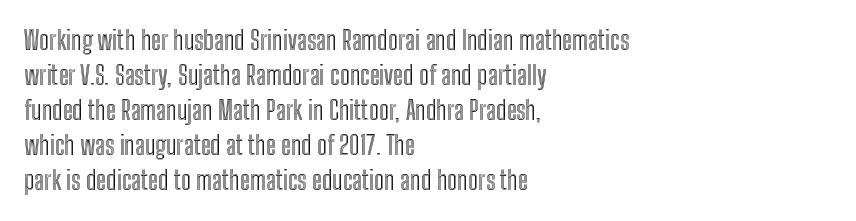
{"italic": "no", "underline": "no", "align": "left", "line_spacing": "normal", "line_spacing_ratio": 1.35, "letter_spacing": "normal", "letter_spacing_em": 0.0, "glyph_px": 26}
